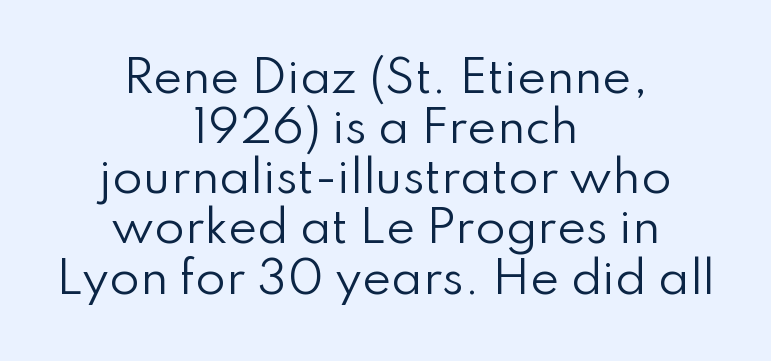
Q: Is the text bold? A: No.
Q: Is the text italic (slanted)? A: No, it is upright.
Q: Is the typeface a serif or a sans-serif typeface? A: Sans-serif.
Q: Is the text underlined? A: No.
Q: How is the paragraph aligned? A: Centered.
Q: Is the spacing between letters normal or unusually wide? A: Normal.
Q: Is the spacing between lines tight, normal or loose? A: Tight.
Q: Width (condensed, normal, or wide)? A: Normal.
Q: Stroke contrast? A: Low.
Q: x-height? A: Small.
Q: Monospaced? A: No.
